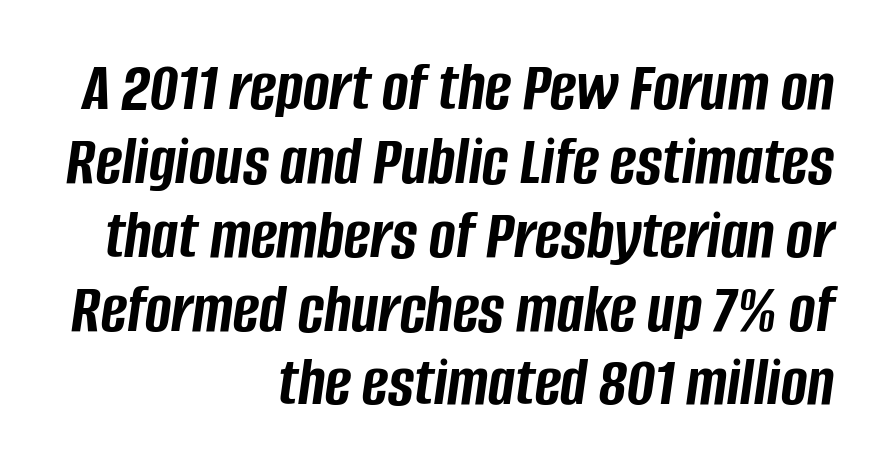
The image shows 71 px semibold, condensed type, italic (leaning right); set right-aligned, tight line spacing (1.04x), normal letter spacing, not underlined; low stroke contrast and a large x-height.
